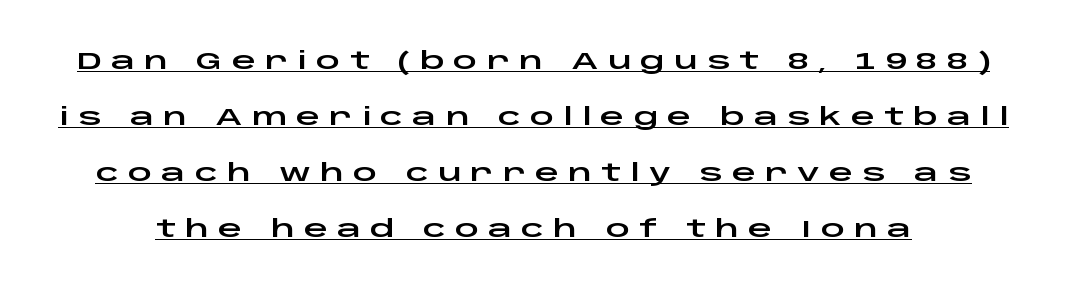
The typesetter has applied underlining to the passage shown. Honestly, the letter spacing is so wide it's the main thing you notice. Does the lettering tilt? It doesn't — this is upright. Students, observe: this is what heavily led, spacious text looks like.
